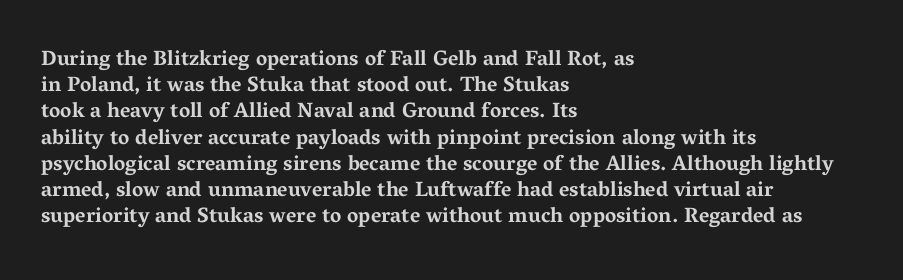
The image shows 21 px bold type, upright; set left-aligned, normal line spacing (1.25x), normal letter spacing, not underlined.
